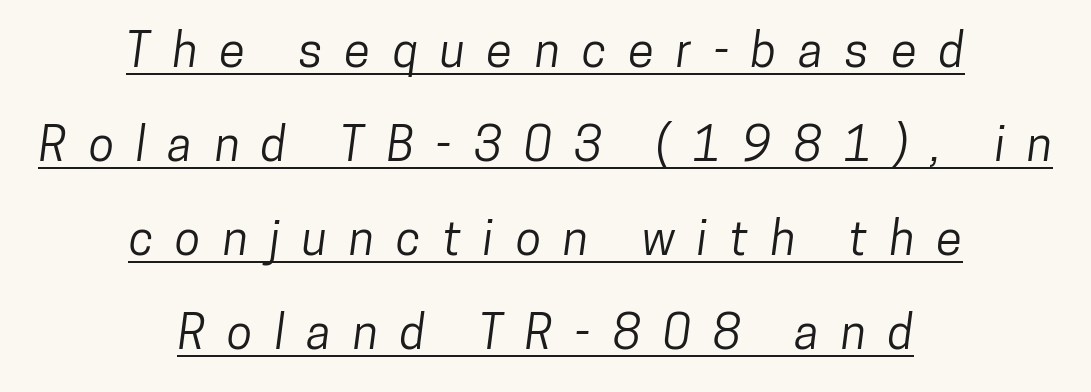
One glance says open: line gaps are wider than usual. In designer terms, the underline attribute is active on this setting. The characters display no serif detailing; their extremities are plain. Proportional: the letters do not fall into vertical columns. These lines are centered, leaving both edges ragged. Students, note that the glyphs here are deliberately spaced far apart.
